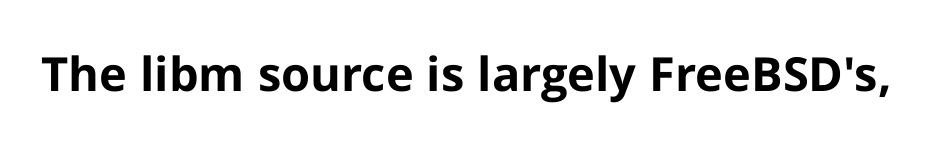
The letters advance in unequal steps, a hallmark of proportional type. The line texture is even and compact thanks to regular tracking. Look at the stroke-to-counter ratio: heavy, a bold. Classification — sans serif.
